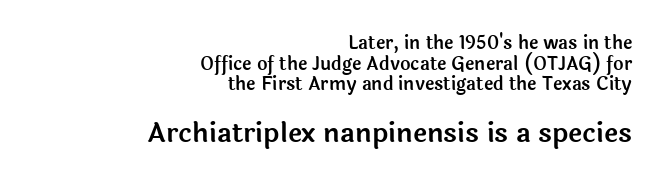
The image shows 27 px text type, upright; set right-aligned, tight line spacing (1.14x), normal letter spacing, not underlined; the second (bottom) block is 1.5x larger.
